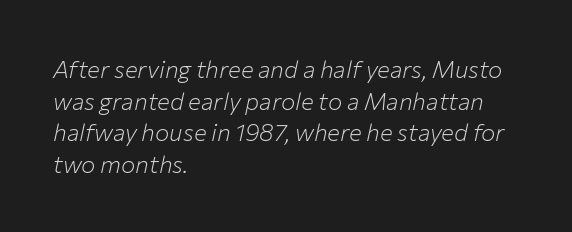
Caption: multi-line text, flush left, ragged right. Does the leading feel generous? No, just average. Here the glyphs are tracked normally, forming tight word shapes. The lettering tilts uniformly, giving the passage an italic look. Words float on clear page, feet unadorned.
